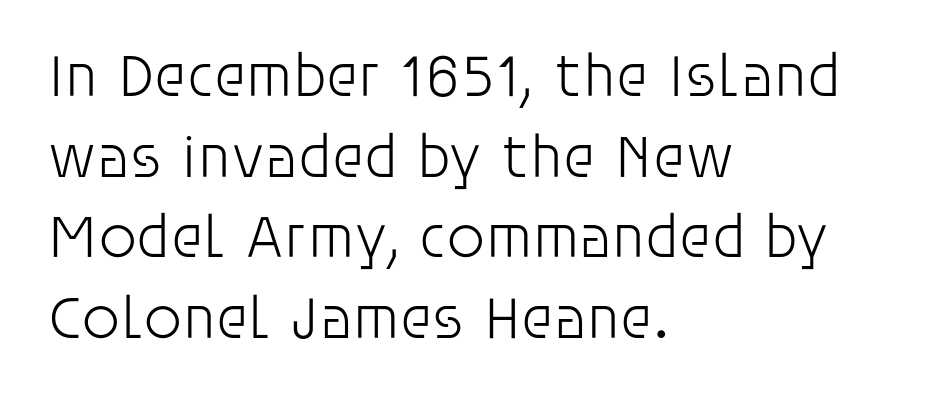
{"serif": "no", "italic": "no", "bold": "no", "weight": "light", "width": "normal", "stroke_contrast": "low", "x_height": "large", "monospaced": "no", "underline": "no", "align": "left", "line_spacing": "normal", "line_spacing_ratio": 1.32, "letter_spacing": "normal", "letter_spacing_em": 0.0, "glyph_px": 61}
